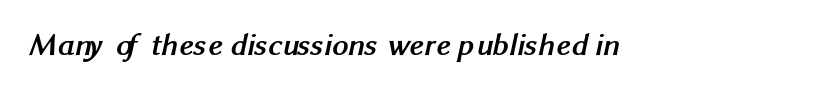
What kind of face is this? One without serifs — a sans. The rendering keeps characters at their native spacing. These lines carry a lot of weight — the face is fully bold. Check the space under the baseline: it is left empty.
